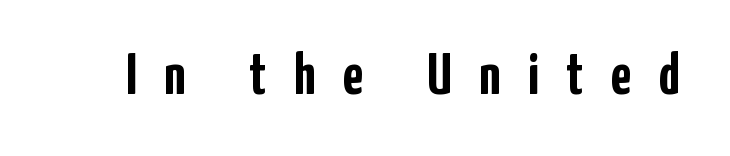
Q: Is the text bold? A: Yes.
Q: Is the text italic (slanted)? A: No, it is upright.
Q: Is the typeface a serif or a sans-serif typeface? A: Sans-serif.
Q: Is the text underlined? A: No.
Q: Is the spacing between letters normal or unusually wide? A: Unusually wide.
Q: Width (condensed, normal, or wide)? A: Condensed.
Q: Stroke contrast? A: Low.
Q: x-height? A: Medium.
Q: Monospaced? A: No.
